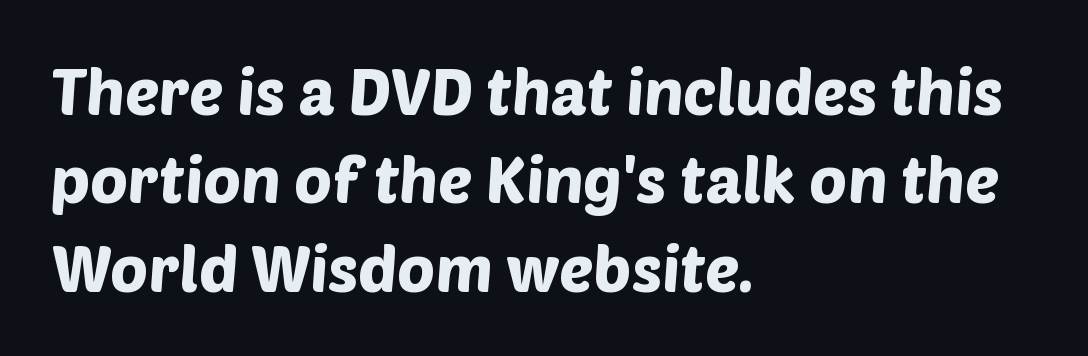
The image shows 64 px sans-serif type; set left-aligned, normal line spacing (1.38x), normal letter spacing, not underlined; low stroke contrast and a large x-height.
